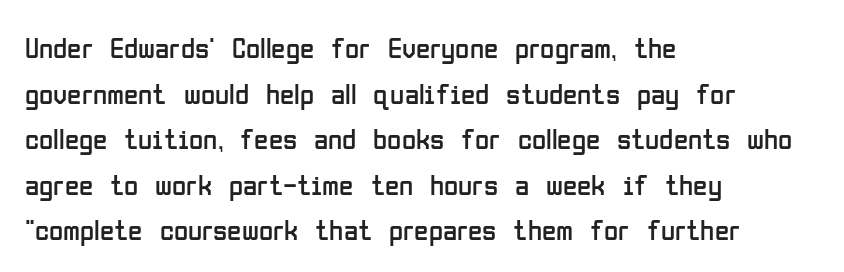
The axis of the letterforms is exactly vertical. Standard letterfit; no display-style spreading of the glyphs. Visually the block forms a straight wall on the left and a jagged coastline on the right. The letterforms sit at book weight or below. Descenders are the only things crossing below the line.
